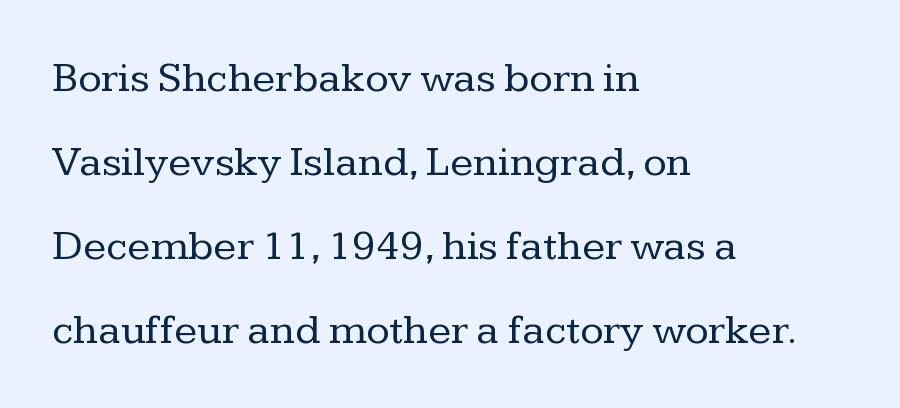
Q: Is the text bold? A: No.
Q: Is the text italic (slanted)? A: No, it is upright.
Q: Is the typeface a serif or a sans-serif typeface? A: Serif.
Q: Is the text underlined? A: No.
Q: How is the paragraph aligned? A: Left-aligned.
Q: Is the spacing between letters normal or unusually wide? A: Normal.
Q: Is the spacing between lines tight, normal or loose? A: Loose.
Q: Width (condensed, normal, or wide)? A: Normal.
Q: Stroke contrast? A: Low.
Q: x-height? A: Medium.
Q: Monospaced? A: No.
